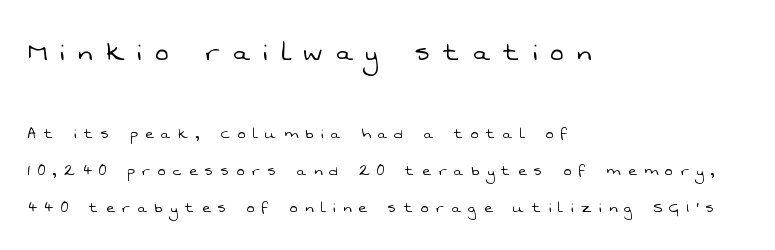
The specimen omits any rule beneath the text block's lines. Leading is clearly above the norm, producing a sparse column. Does extra space separate the letters? Yes, quite a lot of it. In terms of letterform style, serifs are entirely absent. Character size in the leading block exceeds that of the trailing block. The weight would be labelled regular, book, light, or lighter still.
